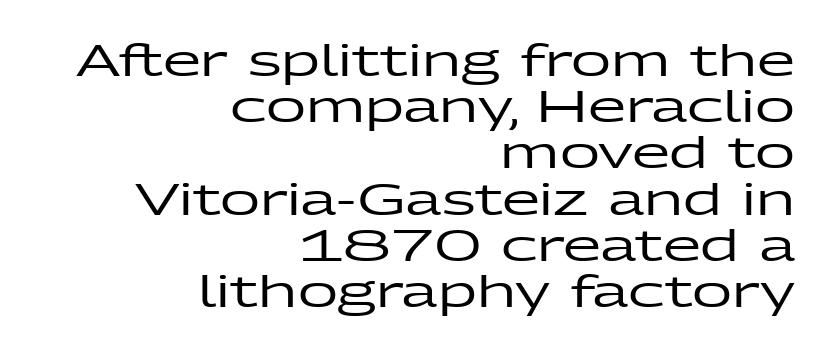
The image shows 44 px wide sans-serif type, upright; set right-aligned, tight line spacing (1.05x), normal letter spacing, not underlined; low stroke contrast and a medium x-height.
